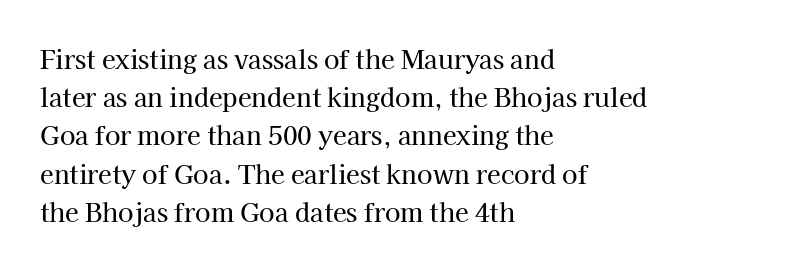
Descenders hang freely into open space. Teacher's note: observe the even left margin — that is flush-left alignment. The vertical gap from one line to the next is medium. If you drew a line through each stem, it would be perfectly vertical. The letters sit at their default tracking, neither squeezed nor spread.
